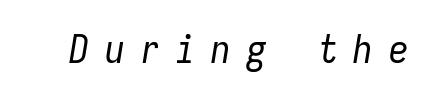
Q: Is the text bold? A: No.
Q: Is the text italic (slanted)? A: Yes, it leans right by about 9 degrees.
Q: Is the text underlined? A: No.
Q: Is the spacing between letters normal or unusually wide? A: Unusually wide.
Q: Width (condensed, normal, or wide)? A: Condensed.
Q: Stroke contrast? A: Low.
Q: x-height? A: Medium.
Q: Monospaced? A: Yes.
